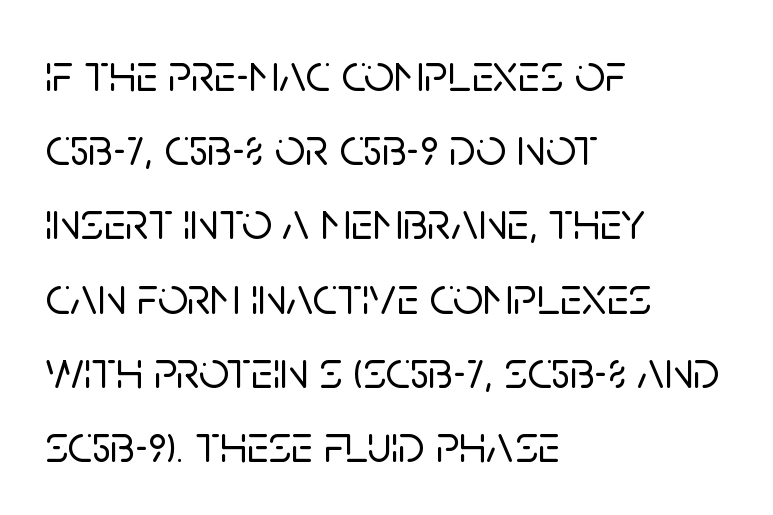
Q: Is the text italic (slanted)? A: No, it is upright.
Q: Is the typeface a serif or a sans-serif typeface? A: Sans-serif.
Q: Is the text underlined? A: No.
Q: How is the paragraph aligned? A: Left-aligned.
Q: Is the spacing between letters normal or unusually wide? A: Normal.
Q: Is the spacing between lines tight, normal or loose? A: Normal.
Q: Width (condensed, normal, or wide)? A: Normal.
Q: Stroke contrast? A: Low.
Q: x-height? A: Large.
Q: Monospaced? A: No.
